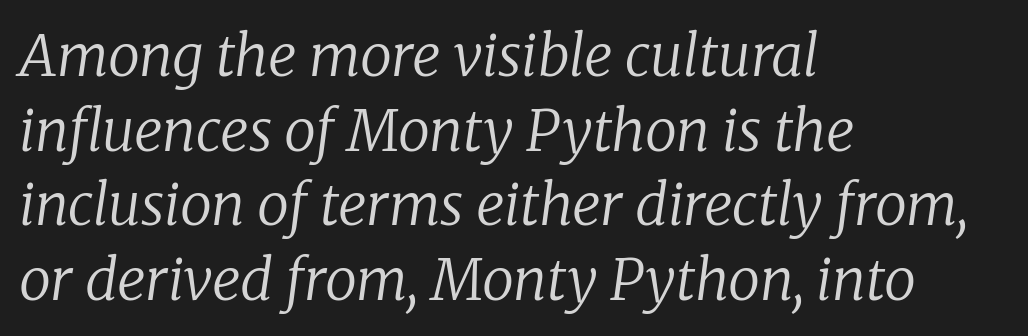
The image shows 57 px regular-weight serif type, italic (leaning right); set left-aligned, normal line spacing (1.31x), normal letter spacing, not underlined; low stroke contrast and a medium x-height.
